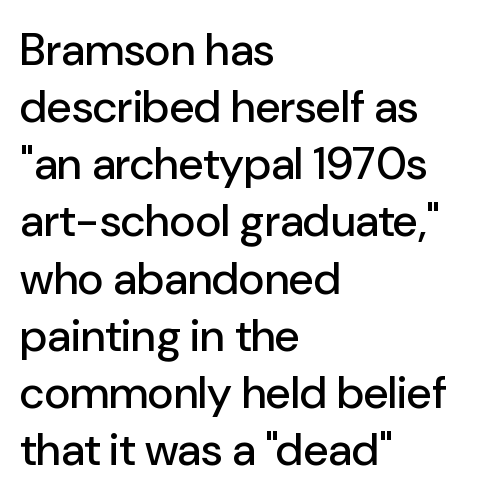
The image shows 45 px sans-serif type, upright; set left-aligned, normal line spacing (1.27x), normal letter spacing, not underlined; low stroke contrast and a medium x-height.
